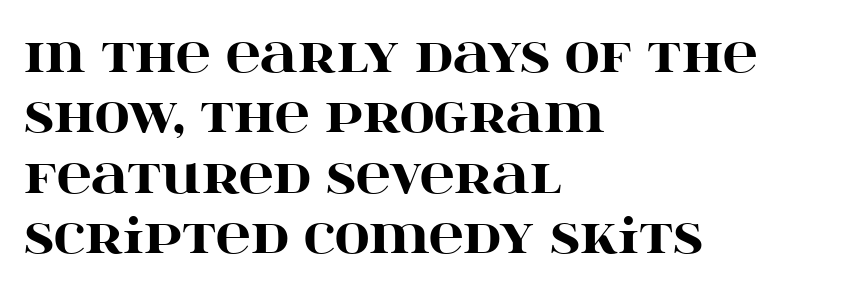
Q: Is the text bold? A: Yes.
Q: Is the text italic (slanted)? A: No, it is upright.
Q: Is the typeface a serif or a sans-serif typeface? A: Serif.
Q: Is the text underlined? A: No.
Q: How is the paragraph aligned? A: Left-aligned.
Q: Is the spacing between letters normal or unusually wide? A: Normal.
Q: Is the spacing between lines tight, normal or loose? A: Normal.
Q: Width (condensed, normal, or wide)? A: Wide.
Q: Stroke contrast? A: High.
Q: x-height? A: Large.
Q: Monospaced? A: No.
